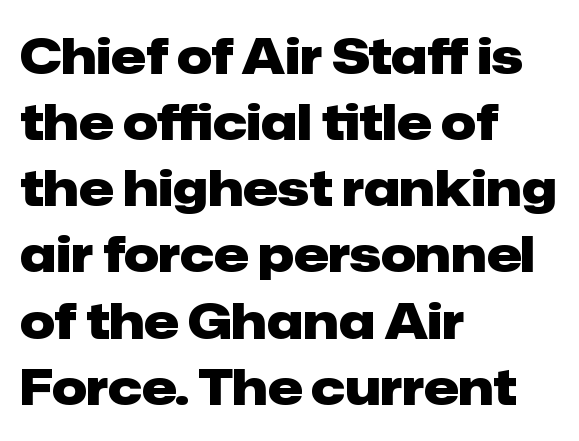
The image shows 49 px heavy sans-serif type, upright; set left-aligned, normal line spacing (1.35x), normal letter spacing, not underlined; low stroke contrast and a medium x-height.
